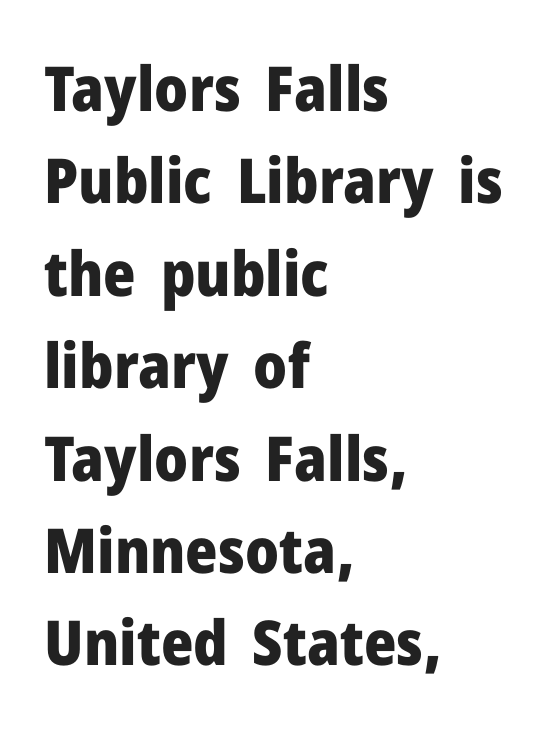
Q: Is the text bold? A: Yes.
Q: Is the text italic (slanted)? A: No, it is upright.
Q: Is the typeface a serif or a sans-serif typeface? A: Sans-serif.
Q: Is the text underlined? A: No.
Q: How is the paragraph aligned? A: Left-aligned.
Q: Is the spacing between letters normal or unusually wide? A: Normal.
Q: Is the spacing between lines tight, normal or loose? A: Normal.
Q: Width (condensed, normal, or wide)? A: Normal.
Q: Stroke contrast? A: Low.
Q: x-height? A: Medium.
Q: Monospaced? A: No.
